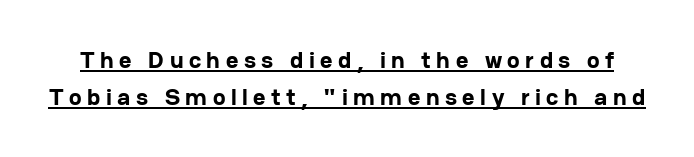
The image shows 24 px bold type, upright; set normal line spacing (1.53x), unusually wide letter spacing (+0.23 em), underlined.
